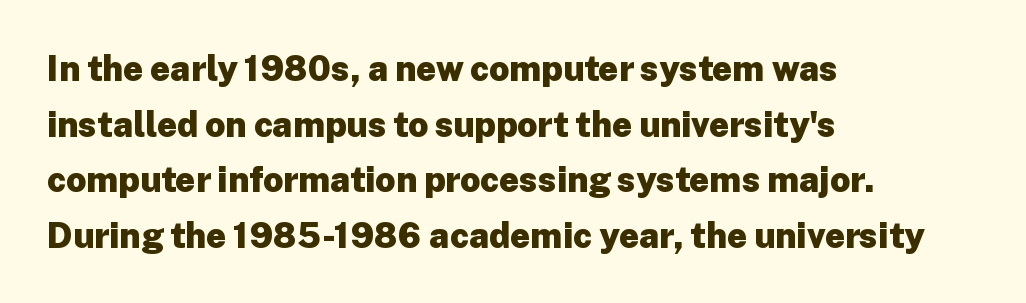
{"serif": "no", "italic": "no", "bold": "yes", "weight": "heavy", "width": "normal", "stroke_contrast": "low", "x_height": "medium", "monospaced": "no", "underline": "no", "align": "left", "line_spacing": "normal", "line_spacing_ratio": 1.59, "letter_spacing": "normal", "letter_spacing_em": 0.0, "glyph_px": 35}
